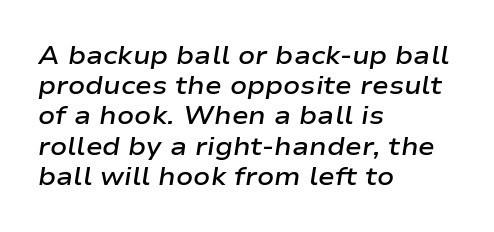
{"italic": "yes", "lean": "right", "slant_degrees": 9, "bold": "semi", "underline": "no", "align": "left", "line_spacing_ratio": 1.21, "letter_spacing": "normal", "letter_spacing_em": 0.0, "glyph_px": 25}
